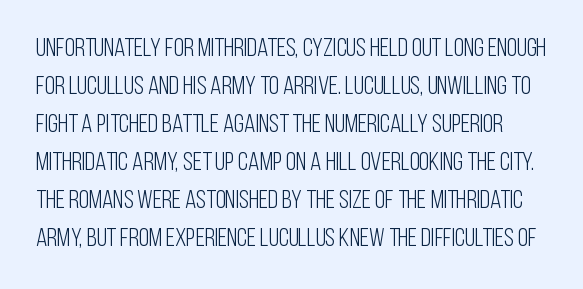
The image shows 26 px text type, upright; set normal line spacing (1.46x), normal letter spacing, not underlined.
